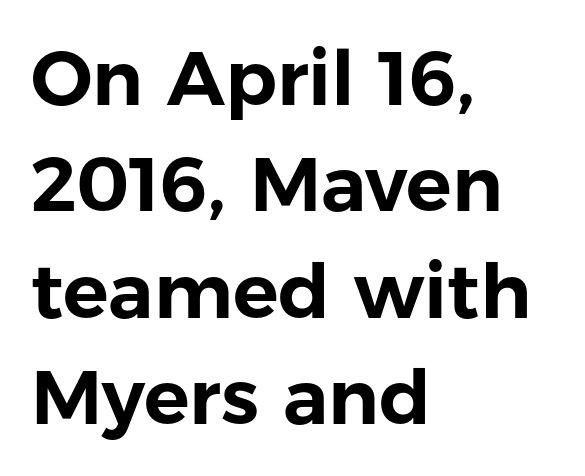
The baseline area is clear. Successive baselines arrive at the customary interval. Reading down the block, your eye returns to a fixed left position each line. No feet cap the strokes, marking this as sans-serif type.
